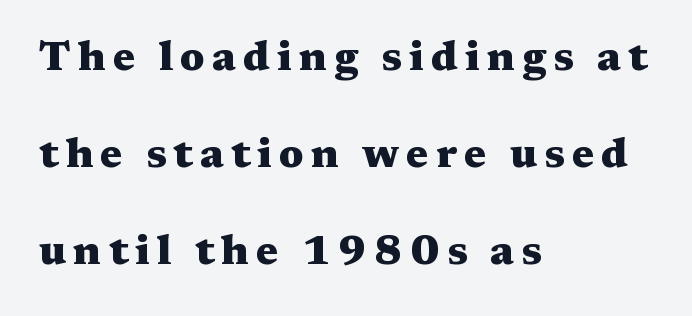
Q: Is the text bold? A: Yes.
Q: Is the text italic (slanted)? A: No, it is upright.
Q: Is the typeface a serif or a sans-serif typeface? A: Serif.
Q: Is the text underlined? A: No.
Q: How is the paragraph aligned? A: Left-aligned.
Q: Is the spacing between lines tight, normal or loose? A: Loose.
Q: Width (condensed, normal, or wide)? A: Wide.
Q: Stroke contrast? A: Medium.
Q: x-height? A: Medium.
Q: Monospaced? A: No.
